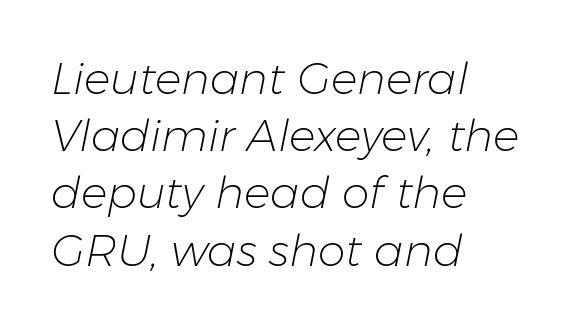
{"italic": "yes", "lean": "right", "slant_degrees": 11, "bold": "no", "weight": "light", "width": "normal", "stroke_contrast": "low", "x_height": "medium", "monospaced": "no", "underline": "no", "align": "left", "line_spacing": "normal", "line_spacing_ratio": 1.3, "letter_spacing": "normal", "letter_spacing_em": 0.0, "glyph_px": 44}
